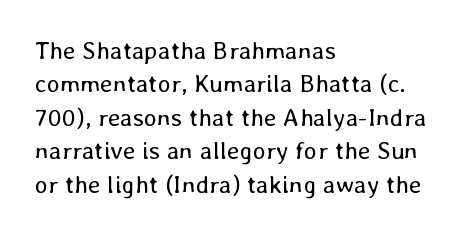
{"italic": "no", "bold": "no", "underline": "no", "align": "left", "line_spacing": "normal", "line_spacing_ratio": 1.34, "letter_spacing": "normal", "letter_spacing_em": 0.0, "glyph_px": 25}
